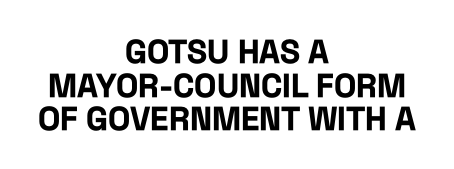
{"serif": "no", "italic": "no", "bold": "yes", "weight": "bold", "width": "condensed", "stroke_contrast": "low", "x_height": "large", "monospaced": "no", "underline": "no", "align": "center", "line_spacing": "tight", "line_spacing_ratio": 1.02, "letter_spacing": "normal", "letter_spacing_em": 0.0, "glyph_px": 33}
